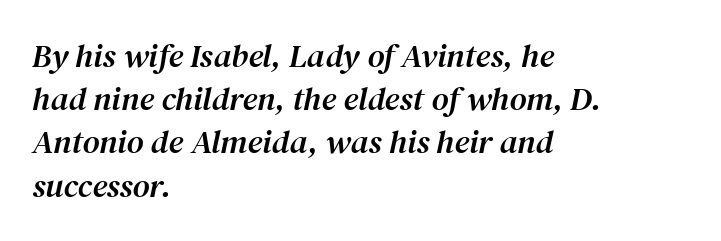
Leading matches the norm, producing a regular column. I'd call this a serif setting — the letters wear small feet. The tracking reads as untouched default to a designer's eye. Italic? Definitely — the glyphs are oblique. Which margin do the lines hug? The left one — the right edge is uneven.
